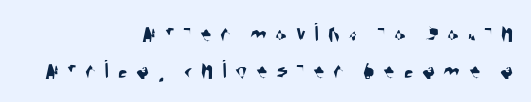
The image shows 27 px text type; set right-aligned, normal line spacing (1.38x), unusually wide letter spacing (+0.32 em), not underlined.
